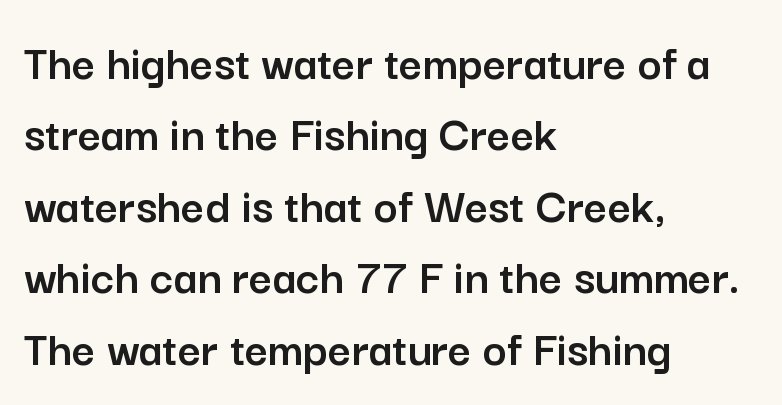
Note the varied advance widths — an 'i' is clearly narrower than an 'm'. Words float on clear page, feet unadorned. Nothing unusual about the tracking: characters are spaced as the font intends. Upright lettering throughout. One glance says typical: line gaps are just what's usual. Typeset ragged right — the left edge is the straight one.
